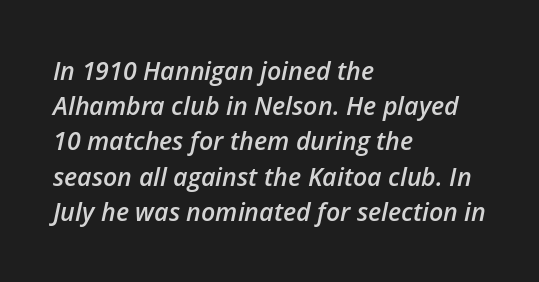
The rendering uses a semibold face; strokes are thickened but not to full bold. There is no visible air inserted between adjacent glyphs. Check under the words: just untouched page. Rows of type keep a routine distance in the vertical direction. Visually the block forms a straight wall on the left and a jagged coastline on the right.
